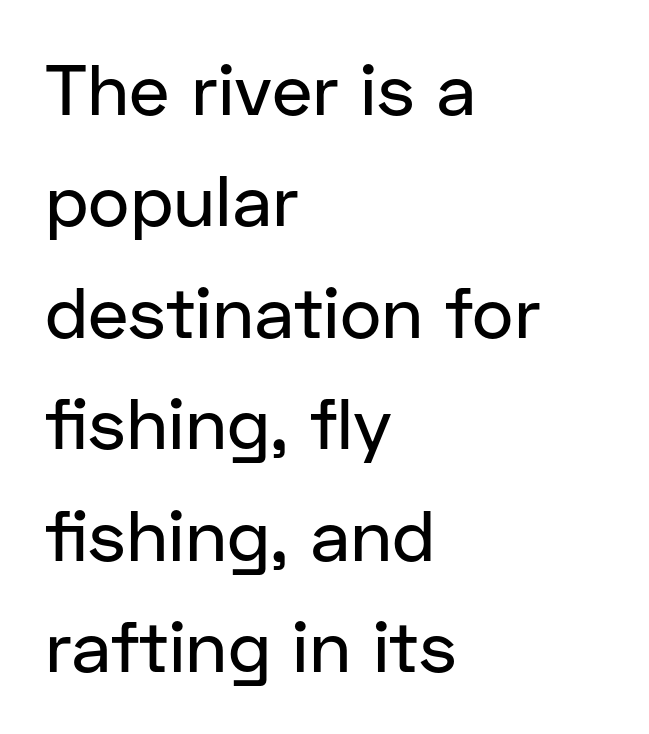
Normally led — the rows are evenly, conventionally spaced. The zone under the glyphs is completely vacant. The specimen reads as upright at a glance. Caption: standard tracking, unaltered. The passage is arranged the way most books set body copy — flush left. You can tell from the bare stems that sans-serif type was used.
